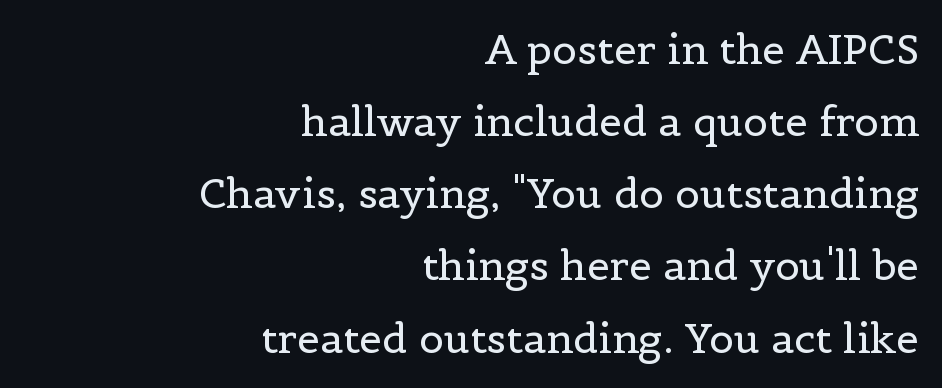
The image shows 41 px regular-weight serif type, upright; set right-aligned, line spacing 1.76x, normal letter spacing, not underlined; a medium x-height.
